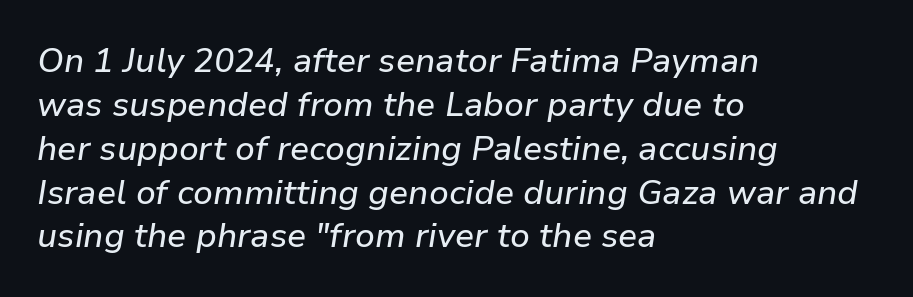
{"italic": "yes", "lean": "right", "slant_degrees": 9, "width": "normal", "stroke_contrast": "low", "x_height": "medium", "monospaced": "no", "underline": "no", "align": "left", "line_spacing": "normal", "line_spacing_ratio": 1.29, "letter_spacing": "normal", "letter_spacing_em": 0.0, "glyph_px": 34}
